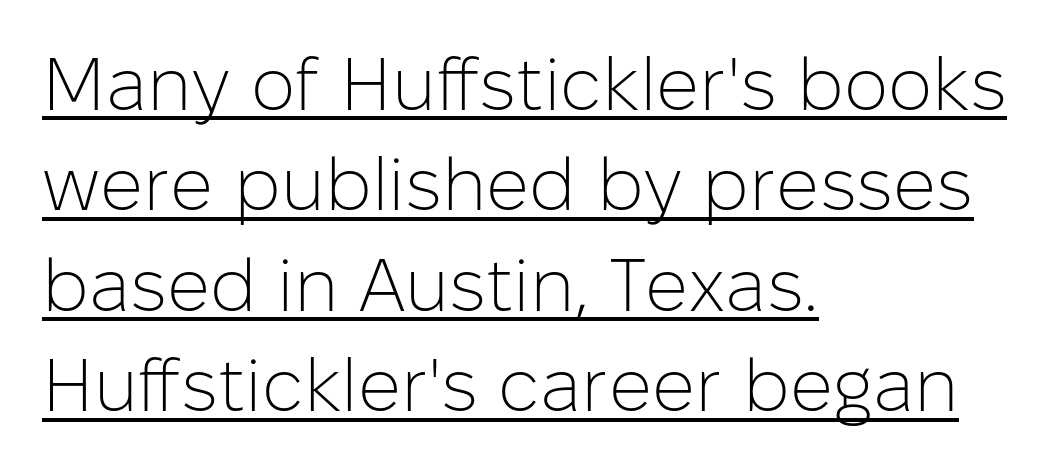
Q: Is the text bold? A: No.
Q: Is the text italic (slanted)? A: No, it is upright.
Q: Is the typeface a serif or a sans-serif typeface? A: Sans-serif.
Q: Is the text underlined? A: Yes.
Q: How is the paragraph aligned? A: Left-aligned.
Q: Is the spacing between letters normal or unusually wide? A: Normal.
Q: Is the spacing between lines tight, normal or loose? A: Normal.
Q: Width (condensed, normal, or wide)? A: Normal.
Q: Stroke contrast? A: Low.
Q: x-height? A: Medium.
Q: Monospaced? A: No.
